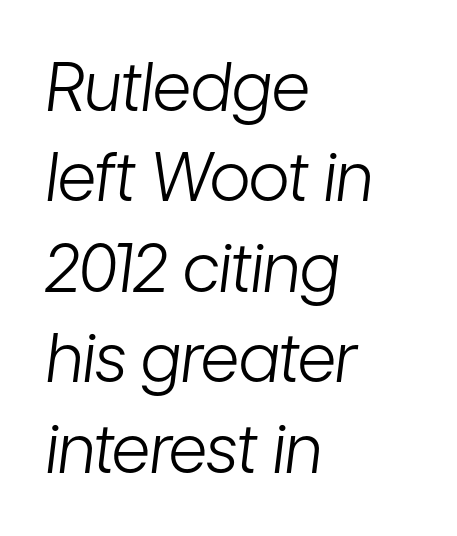
Words appear dense and cohesive because spacing is normal. The lines in this sample share a left origin and differ only in where they stop. The passage shown stacks its lines at a standard gap. The letterforms sit at book weight or below. Emphasis-style slanted type is in use. Underlining? Definitely not there.
